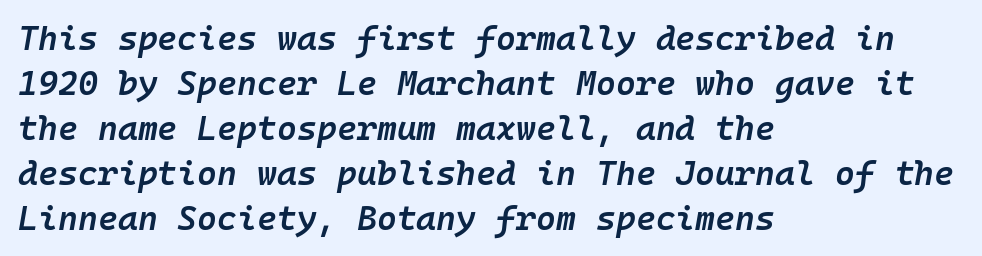
Q: Is the text bold? A: Semi-bold.
Q: Is the text italic (slanted)? A: Yes, it leans right by about 10 degrees.
Q: Is the text underlined? A: No.
Q: How is the paragraph aligned? A: Left-aligned.
Q: Is the spacing between letters normal or unusually wide? A: Normal.
Q: Is the spacing between lines tight, normal or loose? A: Normal.
Q: Width (condensed, normal, or wide)? A: Normal.
Q: Stroke contrast? A: Low.
Q: x-height? A: Medium.
Q: Monospaced? A: Yes.
